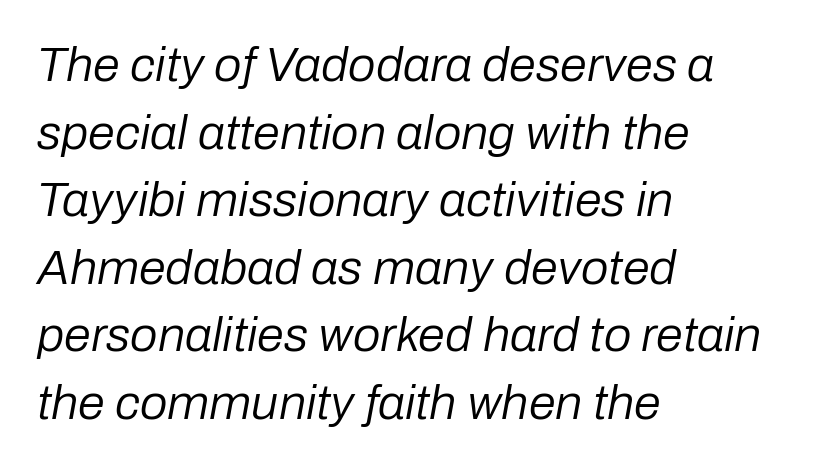
Q: Is the text bold? A: No.
Q: Is the text italic (slanted)? A: Yes, it leans right by about 10 degrees.
Q: Is the text underlined? A: No.
Q: How is the paragraph aligned? A: Left-aligned.
Q: Is the spacing between letters normal or unusually wide? A: Normal.
Q: Is the spacing between lines tight, normal or loose? A: Normal.
Q: Width (condensed, normal, or wide)? A: Normal.
Q: Stroke contrast? A: Low.
Q: x-height? A: Medium.
Q: Monospaced? A: No.
